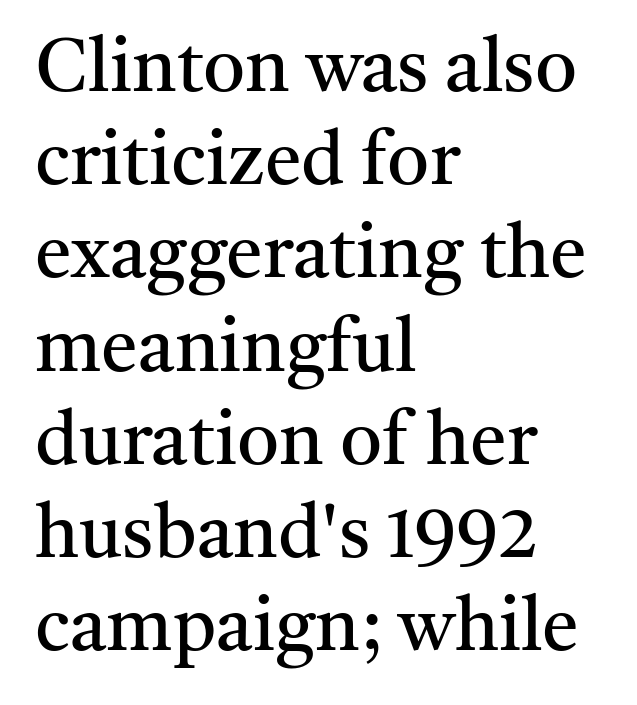
Default kerning and tracking; the words read as compact shapes. Just letters on the line, the space beneath them empty. Character widths vary here, with narrow letters taking less room than wide ones. What's the leading like? Ordinary, nothing unusual.
